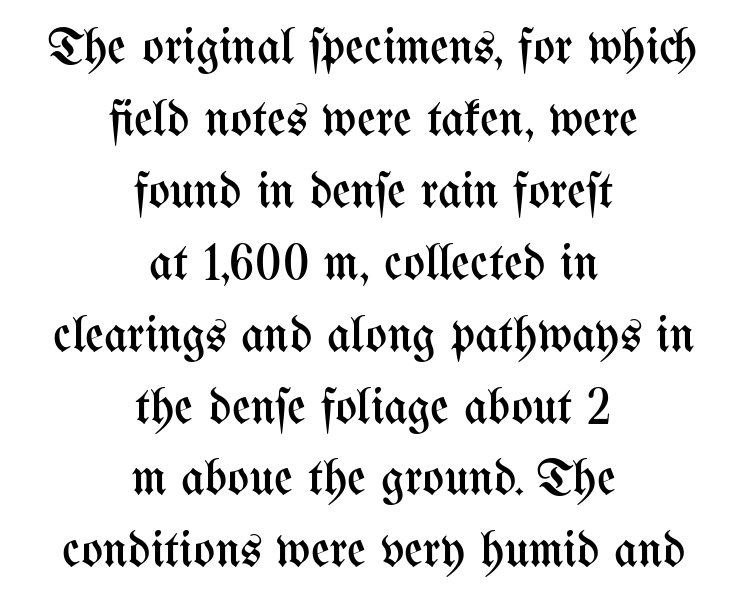
Does the lettering tilt? It doesn't — this is upright. The typesetter chose a symmetrical, centered arrangement here. Honestly, the row spacing looks completely unremarkable. These lines are rendered in a variable-pitch font. A bare baseline throughout the passage.
